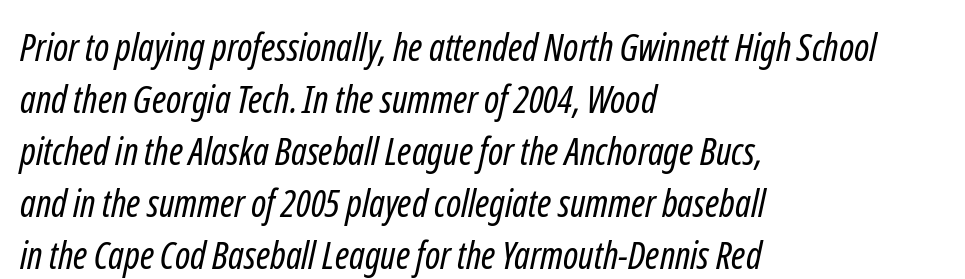
Q: Is the text bold? A: No.
Q: Is the typeface a serif or a sans-serif typeface? A: Sans-serif.
Q: Is the text underlined? A: No.
Q: How is the paragraph aligned? A: Left-aligned.
Q: Is the spacing between letters normal or unusually wide? A: Normal.
Q: Is the spacing between lines tight, normal or loose? A: Normal.
Q: Width (condensed, normal, or wide)? A: Condensed.
Q: Stroke contrast? A: Low.
Q: x-height? A: Medium.
Q: Monospaced? A: No.
